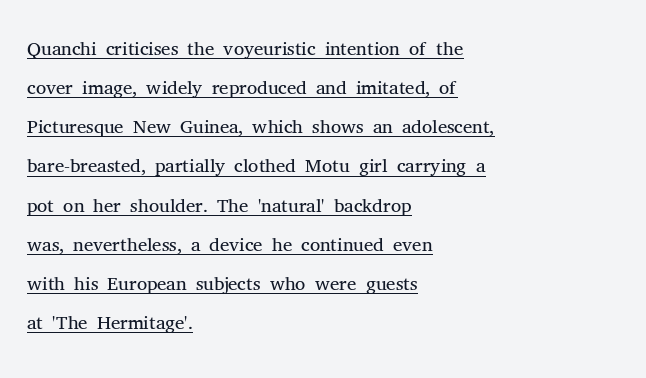
Students, observe: this is what conventionally led text looks like. The characters are drawn with everyday or finer stroke widths. Note: serifs present on the glyphs. Varying glyph widths throughout — classic text-font behaviour.
